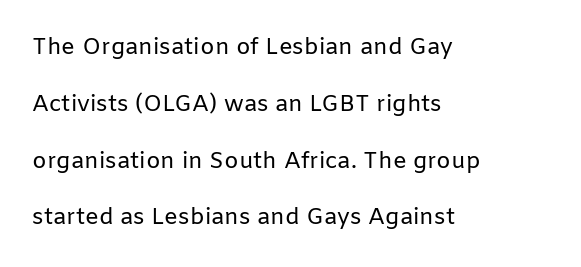
The image shows 23 px text type, upright; set left-aligned, loose line spacing (2.47x), normal letter spacing, not underlined.
